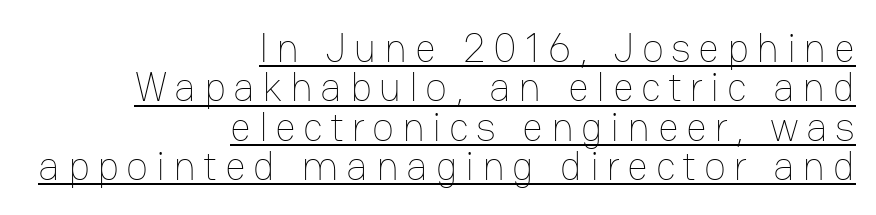
The lines in this sample share a right terminus and differ only in where they begin. These characters rest on top of a visible drawn line. Heaviness? Minimal to ordinary, like unemphasized prose. Reading down the column, the eye jumps only a short way to each next line. You could not count columns in this text — the font is proportionally spaced. Italic: no, the glyphs are upright roman.
